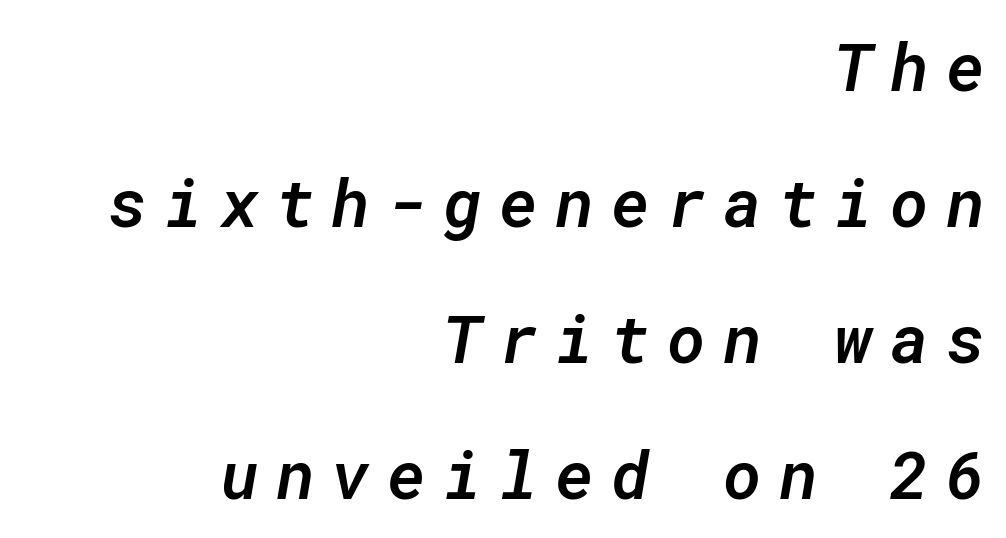
The image shows 66 px semibold type, italic (leaning right), monospaced; set right-aligned, loose line spacing (2.06x), unusually wide letter spacing (+0.26 em), not underlined; low stroke contrast and a medium x-height.
